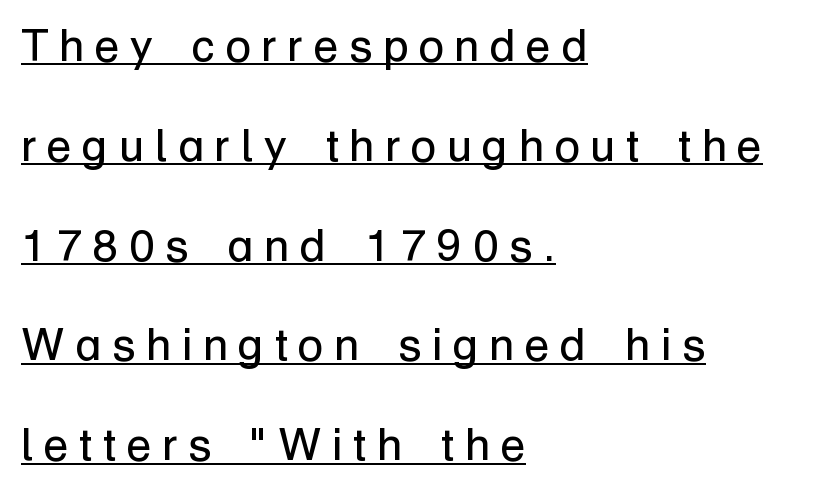
The image shows 46 px regular-weight sans-serif type, upright; set left-aligned, loose line spacing (2.17x), unusually wide letter spacing (+0.23 em), underlined; low stroke contrast and a medium x-height.
